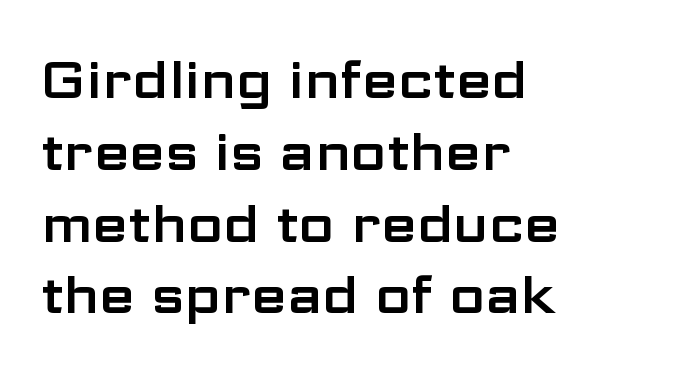
The image shows 52 px wide sans-serif type, upright; set left-aligned, normal line spacing (1.38x), normal letter spacing, not underlined; low stroke contrast and a medium x-height.
